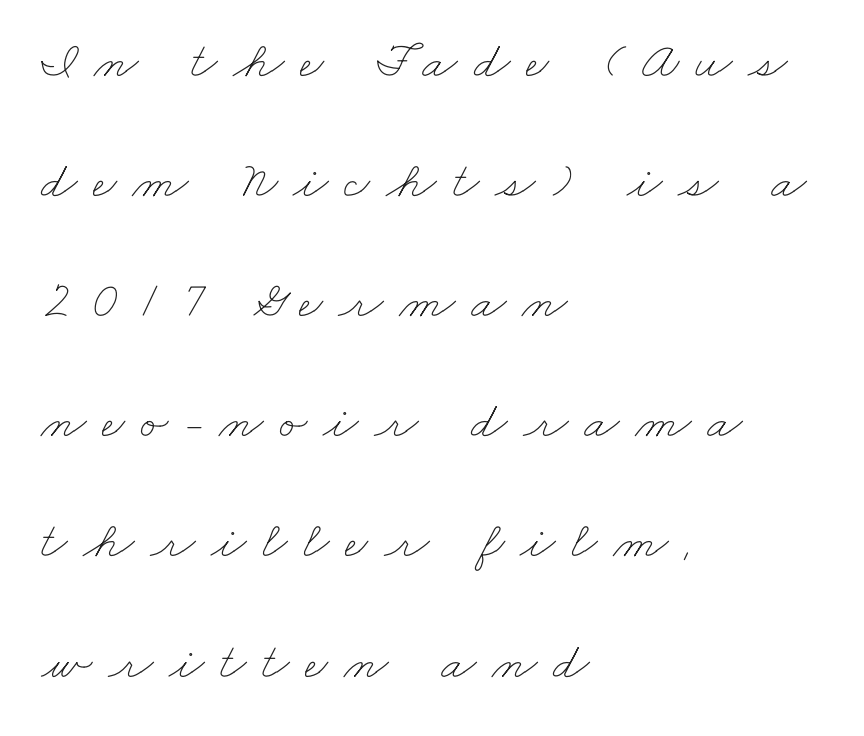
Q: Is the text bold? A: No.
Q: Is the text underlined? A: No.
Q: How is the paragraph aligned? A: Left-aligned.
Q: Is the spacing between letters normal or unusually wide? A: Unusually wide.
Q: Is the spacing between lines tight, normal or loose? A: Loose.
Q: Width (condensed, normal, or wide)? A: Wide.
Q: Stroke contrast? A: Low.
Q: x-height? A: Small.
Q: Monospaced? A: No.
